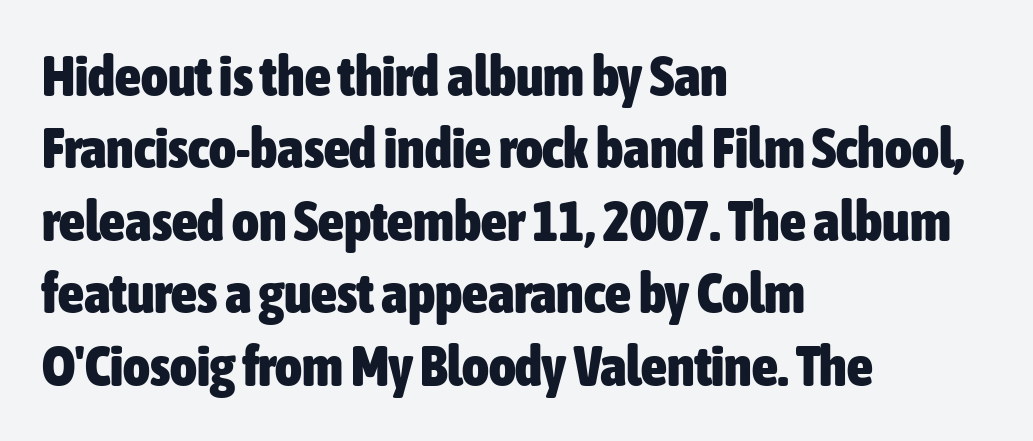
Q: Is the text bold? A: Yes.
Q: Is the text italic (slanted)? A: No, it is upright.
Q: Is the typeface a serif or a sans-serif typeface? A: Sans-serif.
Q: Is the text underlined? A: No.
Q: How is the paragraph aligned? A: Left-aligned.
Q: Is the spacing between letters normal or unusually wide? A: Normal.
Q: Is the spacing between lines tight, normal or loose? A: Normal.
Q: Width (condensed, normal, or wide)? A: Condensed.
Q: Stroke contrast? A: Low.
Q: x-height? A: Medium.
Q: Monospaced? A: No.
